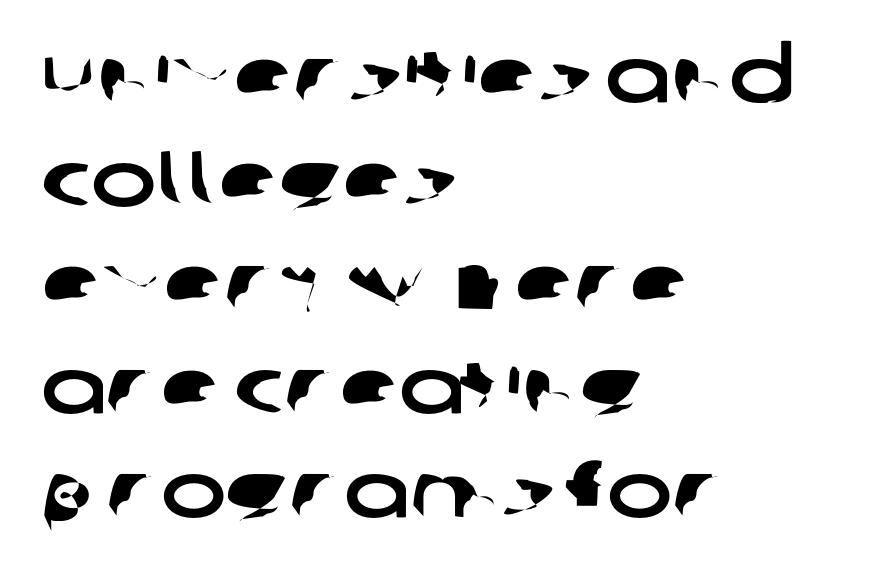
The glyphs are unaccompanied by any horizontal stroke below them. These lines stack with their left ends in a neat column. This rendering employs a face without finishing strokes, i.e., a sans-serif. Line spacing here is normal. Does extra space separate the letters? No, they use regular spacing.
